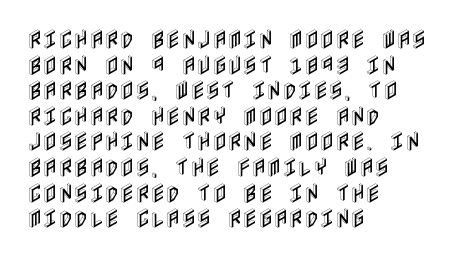
Q: Is the text italic (slanted)? A: No, it is upright.
Q: Is the text underlined? A: No.
Q: How is the paragraph aligned? A: Left-aligned.
Q: Is the spacing between letters normal or unusually wide? A: Normal.
